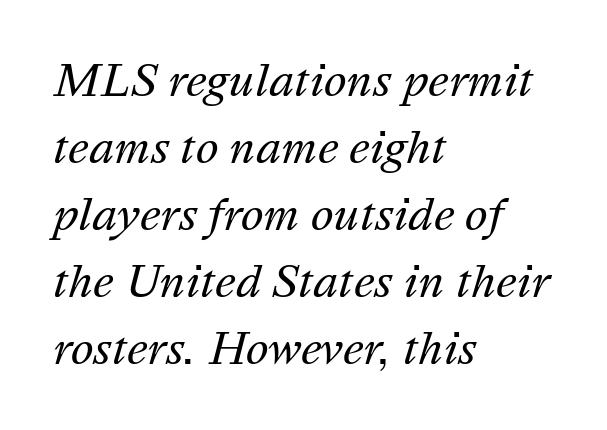
Q: Is the text bold? A: No.
Q: Is the text italic (slanted)? A: Yes, it leans right by about 16 degrees.
Q: Is the text underlined? A: No.
Q: How is the paragraph aligned? A: Left-aligned.
Q: Is the spacing between letters normal or unusually wide? A: Normal.
Q: Is the spacing between lines tight, normal or loose? A: Normal.
Q: Width (condensed, normal, or wide)? A: Normal.
Q: Stroke contrast? A: Medium.
Q: x-height? A: Medium.
Q: Monospaced? A: No.
